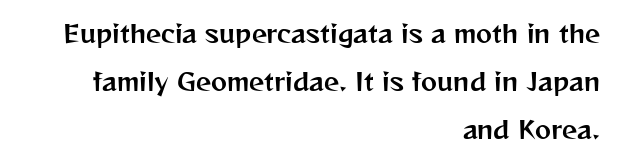
{"italic": "no", "underline": "no", "align": "right", "line_spacing": "loose", "line_spacing_ratio": 2.0, "letter_spacing": "normal", "letter_spacing_em": 0.0, "glyph_px": 24}
